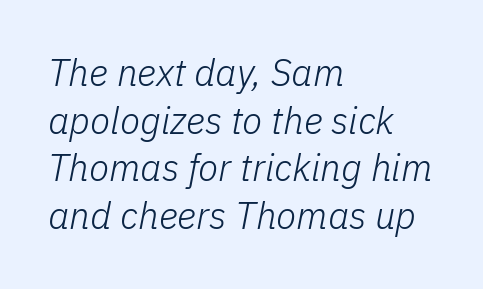
Compared with typical paragraphs, the rows here are spaced about the same. Honestly, there is no underline to notice here at all. Compared with ordinary roman type, these characters are visibly tilted. Here the designer chose a conventional face with non-uniform glyph widths.
